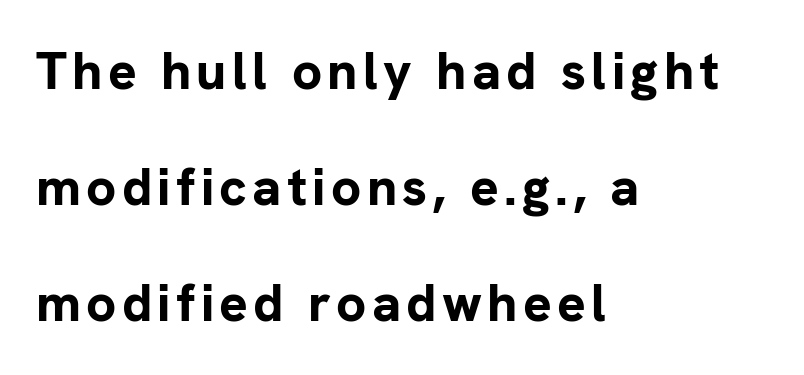
{"serif": "no", "italic": "no", "bold": "yes", "weight": "bold", "width": "normal", "stroke_contrast": "low", "x_height": "medium", "monospaced": "no", "underline": "no", "align": "left", "line_spacing": "loose", "line_spacing_ratio": 2.19, "glyph_px": 53}
